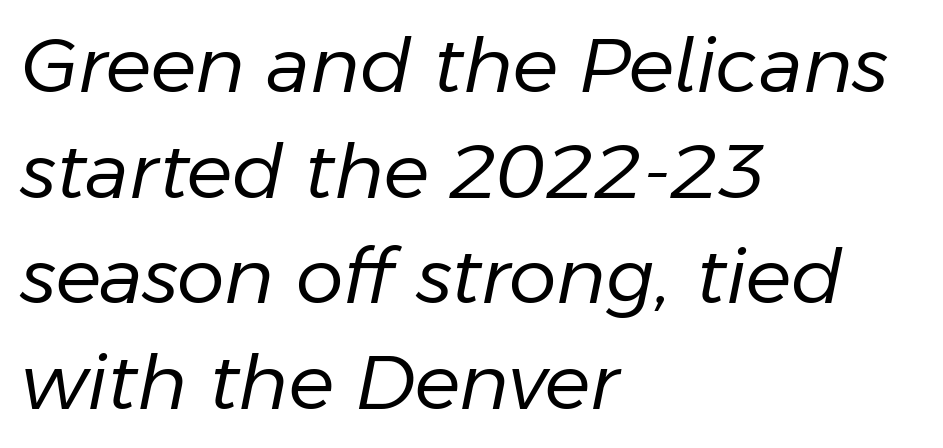
Evenly set lines give the paragraph a standard silhouette. Here the designer chose a conventional face with non-uniform glyph widths. In CSS terms this would be text-align: left. No heavy texture on the line: the type isn't bold.
